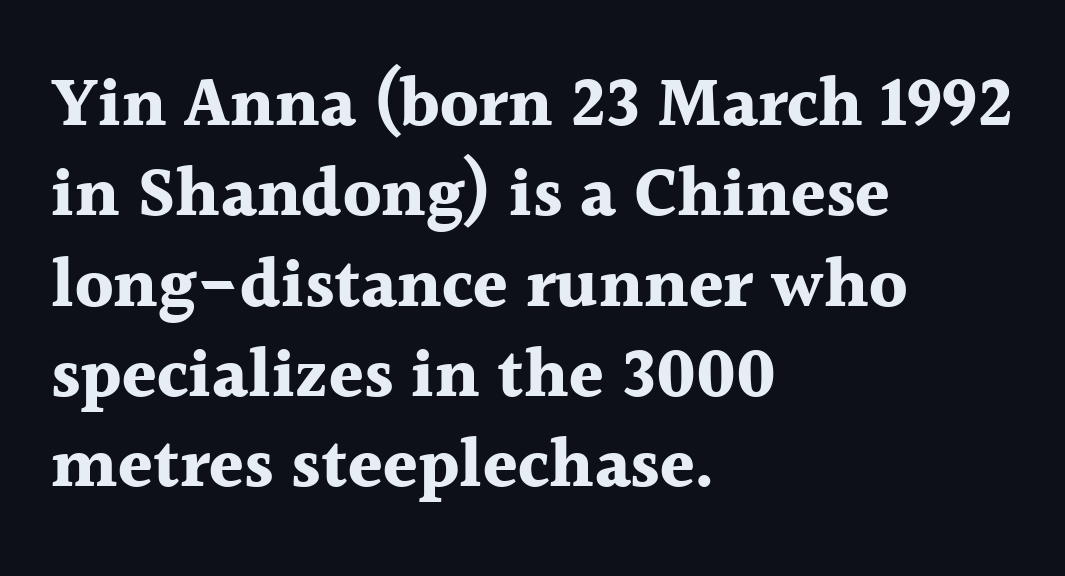
The image shows 70 px bold serif type, upright; set left-aligned, normal line spacing (1.29x), normal letter spacing, not underlined; a medium x-height.
